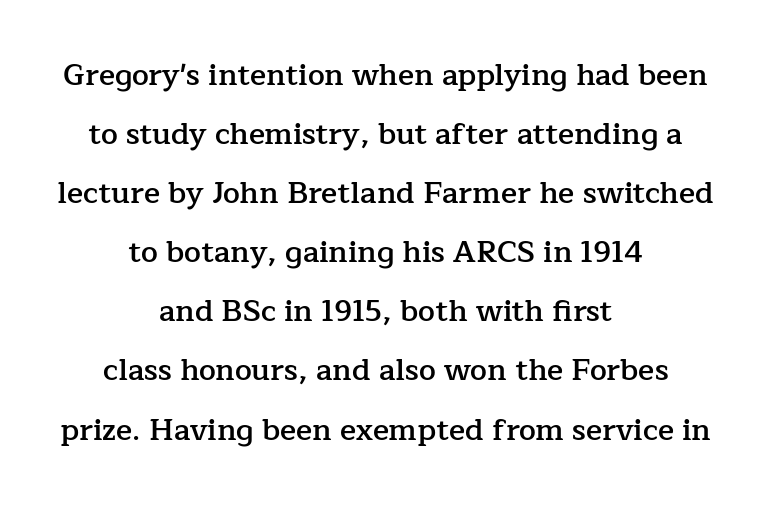
Decoration check: the copy has no underline. In terms of weight, the rendering is demibold, just under bold. This sample has the flowing, uneven cadence of proportional lettering. Compared with a flush-left layout, this one balances lines on the center instead. How would I describe the line gaps? Wide and relaxed.
